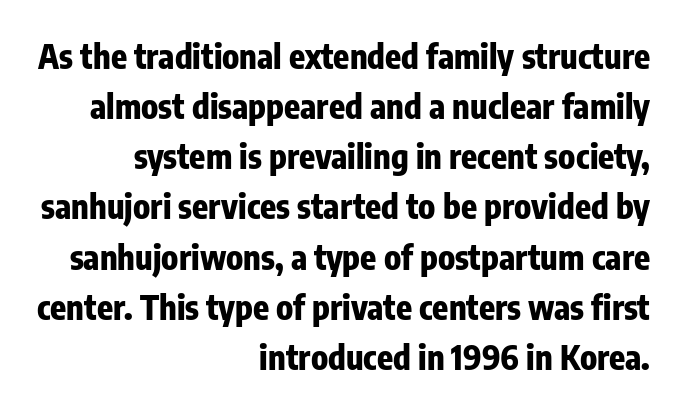
{"serif": "no", "italic": "no", "bold": "yes", "weight": "heavy", "width": "condensed", "stroke_contrast": "low", "x_height": "medium", "monospaced": "no", "underline": "no", "align": "right", "line_spacing": "normal", "line_spacing_ratio": 1.52, "letter_spacing": "normal", "letter_spacing_em": 0.0, "glyph_px": 33}
